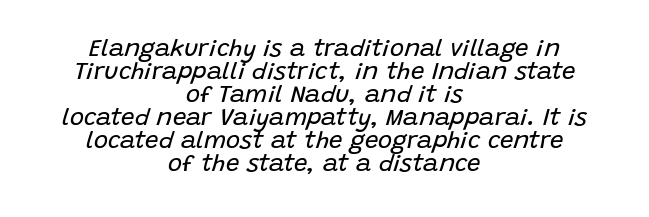
{"italic": "yes", "lean": "right", "slant_degrees": 15, "bold": "no", "underline": "no", "align": "center", "line_spacing": "tight", "line_spacing_ratio": 0.96, "letter_spacing": "normal", "letter_spacing_em": 0.0, "glyph_px": 24}
